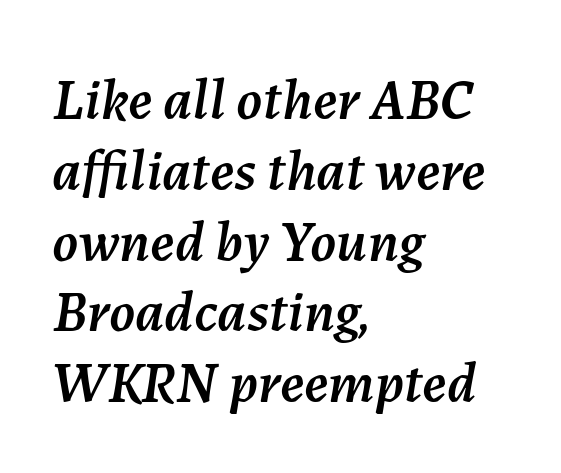
Has an underline been added? It has not. Tall strokes in this sample are angled rather than plumb. Spacing verdict: proportional, widths tailored to each character. The text block is weighted toward the left margin, trailing off unevenly rightward. Letter spacing: default.
